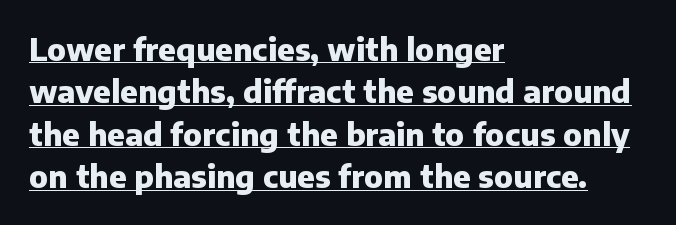
Serifs: no, the terminals of the letterforms are clean. Note the varied advance widths — an 'i' is clearly narrower than an 'm'. The specimen reads as upright at a glance. Line spacing here is normal. Tracking value appears to be zero — textbook default spacing. A full-strength bold gives these letters their thick strokes.
